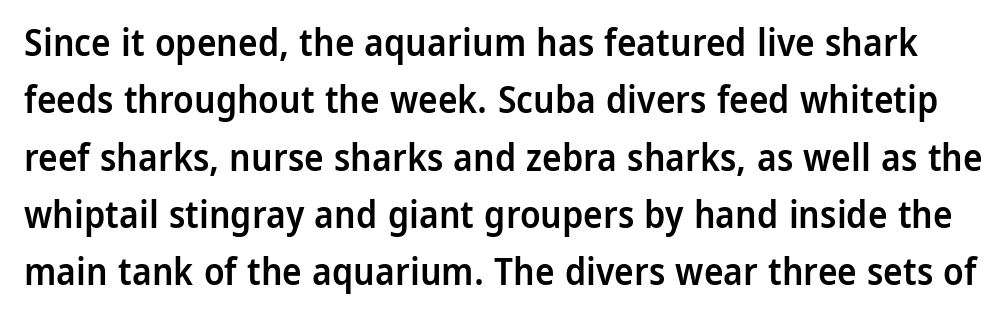
{"serif": "no", "italic": "no", "bold": "semi", "weight": "semibold", "width": "normal", "stroke_contrast": "low", "x_height": "medium", "monospaced": "no", "underline": "no", "line_spacing": "normal", "line_spacing_ratio": 1.55, "letter_spacing": "normal", "letter_spacing_em": 0.0, "glyph_px": 37}
